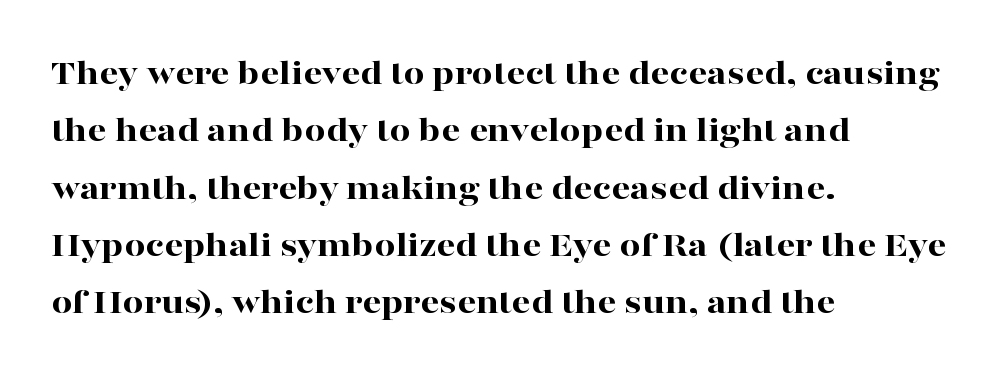
Q: Is the text bold? A: Yes.
Q: Is the text italic (slanted)? A: No, it is upright.
Q: Is the typeface a serif or a sans-serif typeface? A: Serif.
Q: Is the text underlined? A: No.
Q: How is the paragraph aligned? A: Left-aligned.
Q: Is the spacing between letters normal or unusually wide? A: Normal.
Q: Is the spacing between lines tight, normal or loose? A: Normal.
Q: Width (condensed, normal, or wide)? A: Wide.
Q: Stroke contrast? A: High.
Q: x-height? A: Medium.
Q: Monospaced? A: No.
